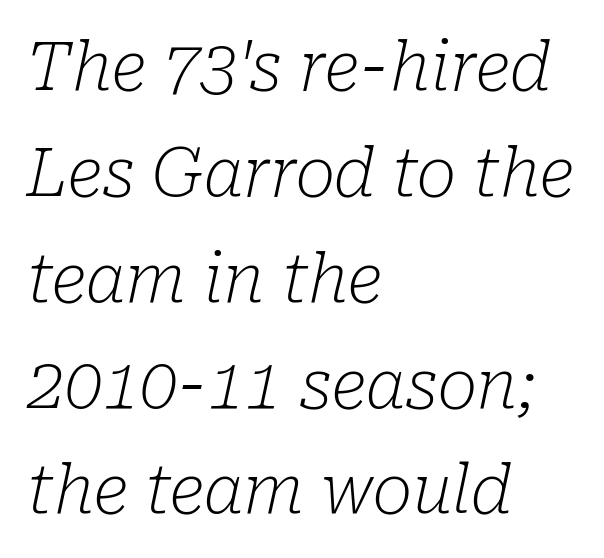
The image shows 67 px light serif type, italic (leaning right); set left-aligned, normal line spacing (1.58x), normal letter spacing, not underlined; low stroke contrast and a medium x-height.
